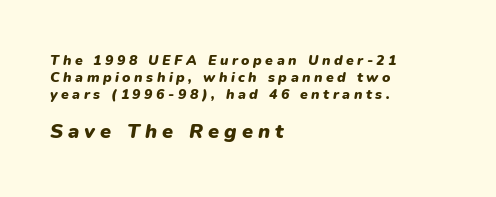
The image shows 20 px bold type, italic (leaning right); set left-aligned, line spacing 1.22x, unusually wide letter spacing (+0.25 em), not underlined; the second (bottom) block is 1.43x larger.
